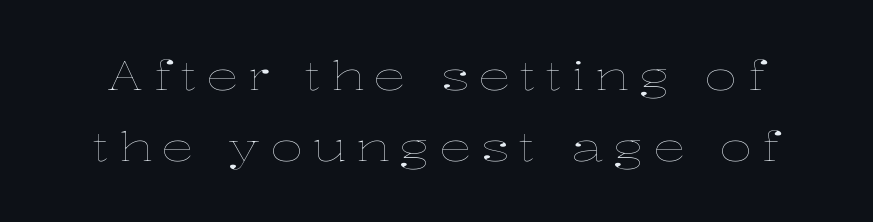
Q: Is the text bold? A: No.
Q: Is the text italic (slanted)? A: No, it is upright.
Q: Is the text underlined? A: No.
Q: Is the spacing between letters normal or unusually wide? A: Unusually wide.
Q: Width (condensed, normal, or wide)? A: Wide.
Q: Stroke contrast? A: Low.
Q: x-height? A: Medium.
Q: Monospaced? A: No.
